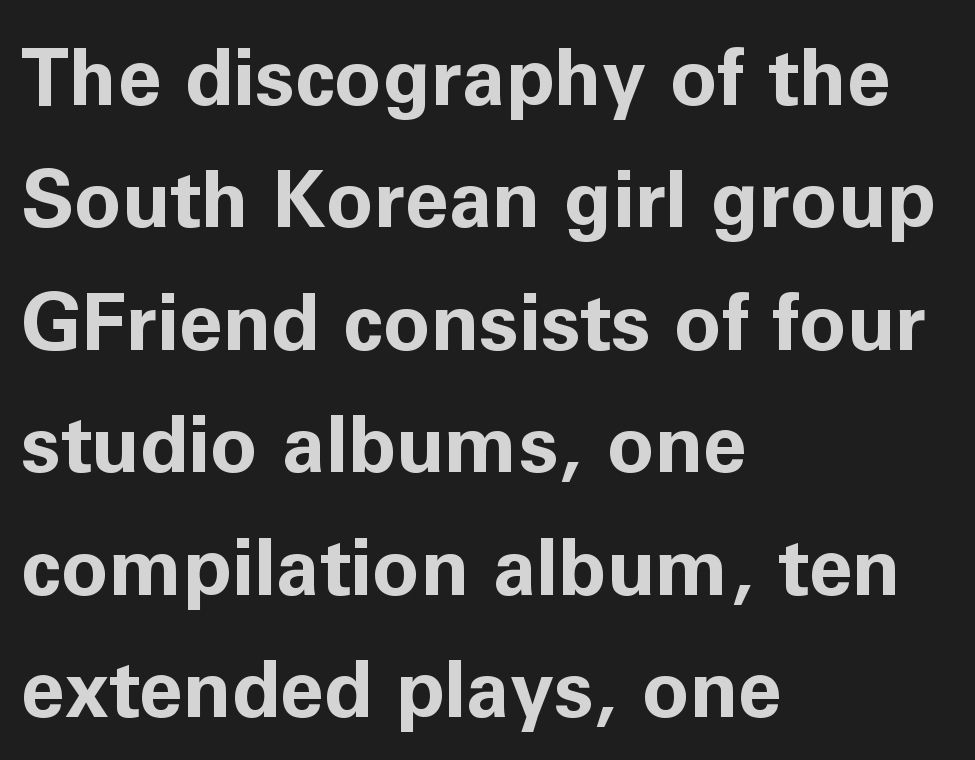
Q: Is the text bold? A: Yes.
Q: Is the text italic (slanted)? A: No, it is upright.
Q: Is the typeface a serif or a sans-serif typeface? A: Sans-serif.
Q: Is the text underlined? A: No.
Q: How is the paragraph aligned? A: Left-aligned.
Q: Is the spacing between letters normal or unusually wide? A: Normal.
Q: Is the spacing between lines tight, normal or loose? A: Normal.
Q: Width (condensed, normal, or wide)? A: Normal.
Q: Stroke contrast? A: Low.
Q: x-height? A: Medium.
Q: Monospaced? A: No.
